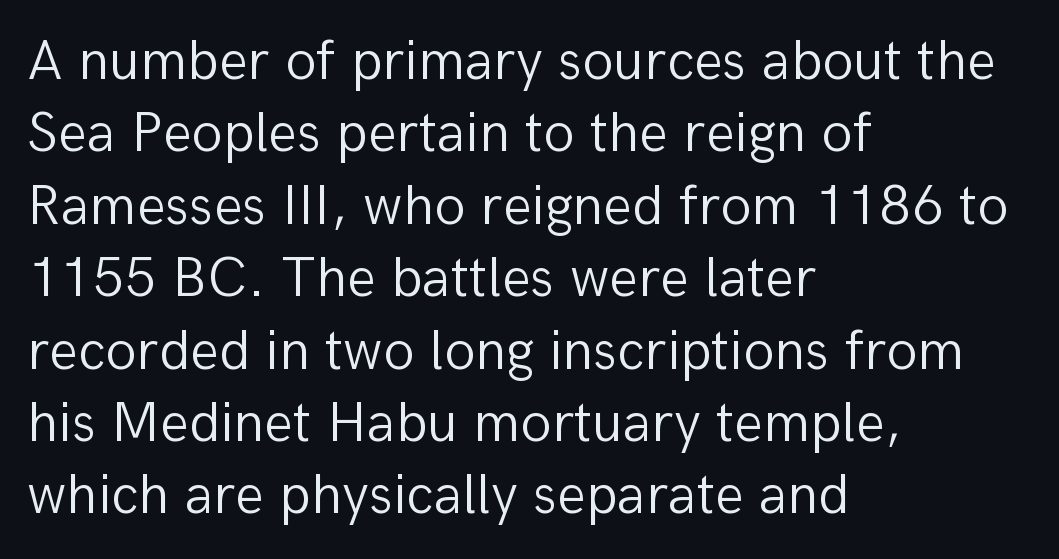
{"serif": "no", "italic": "no", "bold": "no", "weight": "light", "width": "normal", "stroke_contrast": "low", "x_height": "medium", "monospaced": "no", "underline": "no", "align": "left", "line_spacing": "normal", "line_spacing_ratio": 1.27, "letter_spacing": "normal", "letter_spacing_em": 0.0, "glyph_px": 57}
